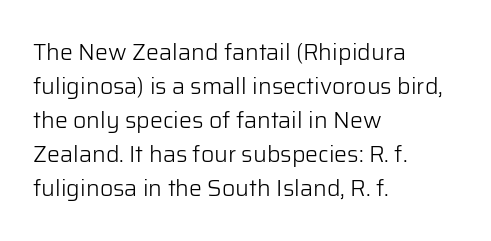
{"italic": "no", "bold": "no", "underline": "no", "align": "left", "line_spacing": "normal", "line_spacing_ratio": 1.48, "letter_spacing": "normal", "letter_spacing_em": 0.0, "glyph_px": 23}
